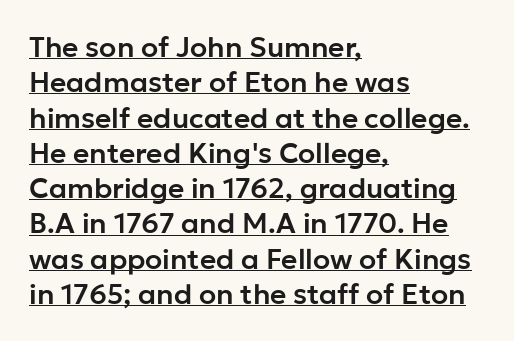
The image shows 28 px sans-serif type, upright; set left-aligned, normal line spacing (1.26x), normal letter spacing, underlined; low stroke contrast and a medium x-height.
